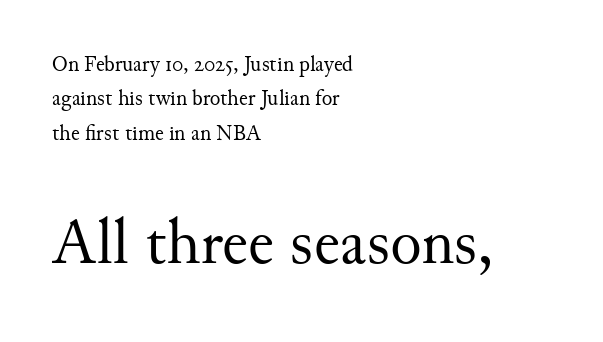
The image shows 65 px regular-weight serif type, upright; set left-aligned, normal line spacing (1.56x), normal letter spacing, not underlined; the second (bottom) block is 2.95x larger; medium stroke contrast and a small x-height.
